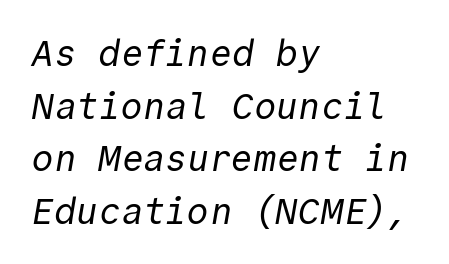
The image shows 37 px regular-weight sans-serif type, monospaced; set left-aligned, normal line spacing (1.42x), normal letter spacing, not underlined; a medium x-height.
